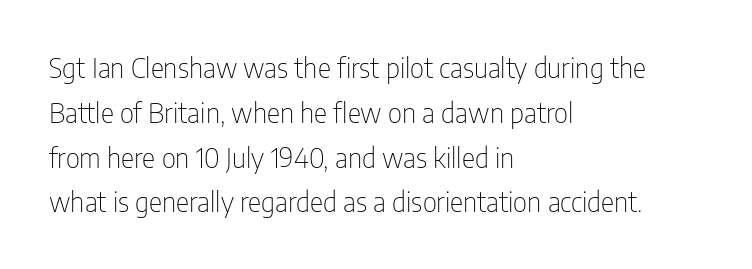
Nobody touched the tracking dial on this one. You can tell it's not italic because the verticals are truly vertical. Regular leading. The specimen omits any rule beneath the text block's lines. Here the designer chose a conventional face with non-uniform glyph widths. No heavy texture on the line: the type isn't bold.
